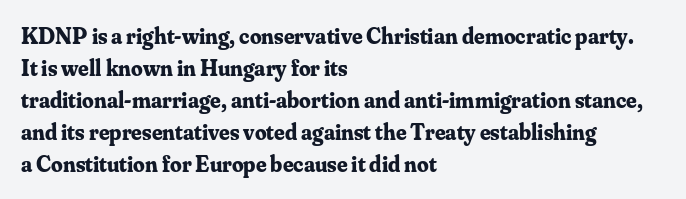
Q: Is the text bold? A: Yes.
Q: Is the text italic (slanted)? A: No, it is upright.
Q: Is the text underlined? A: No.
Q: How is the paragraph aligned? A: Left-aligned.
Q: Is the spacing between letters normal or unusually wide? A: Normal.
Q: Is the spacing between lines tight, normal or loose? A: Normal.
